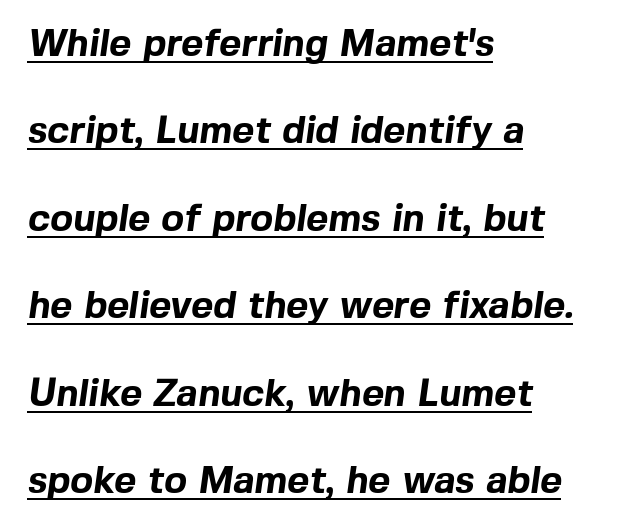
The image shows 38 px bold sans-serif type; set left-aligned, loose line spacing (2.3x), normal letter spacing, underlined; a medium x-height.
